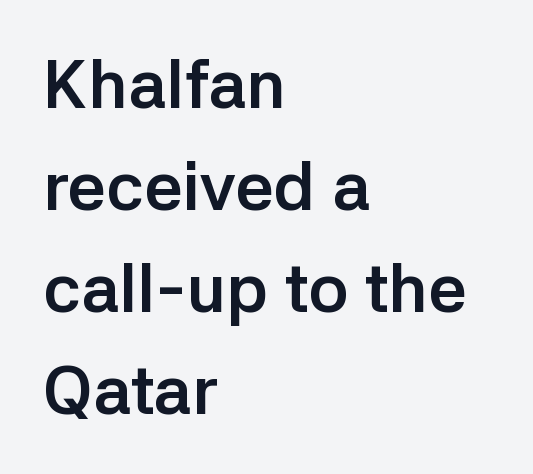
{"serif": "no", "italic": "no", "bold": "yes", "weight": "semibold", "width": "normal", "stroke_contrast": "low", "x_height": "medium", "monospaced": "no", "underline": "no", "align": "left", "line_spacing": "normal", "line_spacing_ratio": 1.5, "letter_spacing": "normal", "letter_spacing_em": 0.0, "glyph_px": 68}
